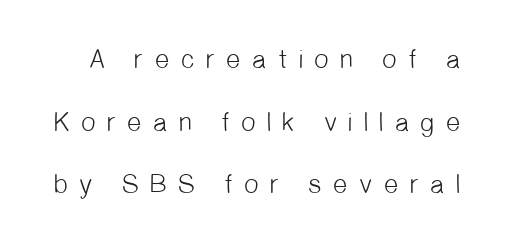
{"bold": "no", "underline": "no", "line_spacing": "loose", "line_spacing_ratio": 2.32, "letter_spacing": "wide", "letter_spacing_em": 0.35, "glyph_px": 27}
